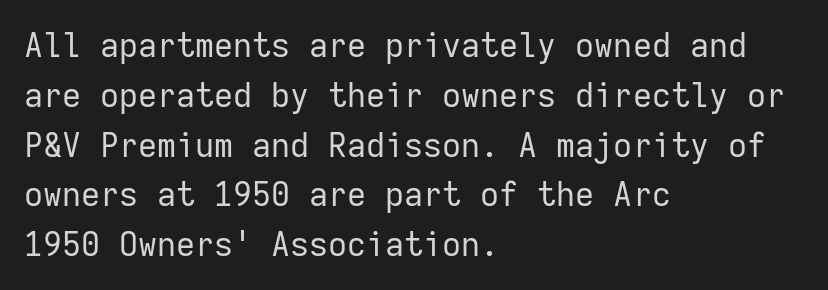
{"serif": "no", "italic": "no", "bold": "no", "weight": "regular", "width": "normal", "stroke_contrast": "low", "x_height": "medium", "monospaced": "yes", "underline": "no", "align": "left", "line_spacing": "normal", "line_spacing_ratio": 1.51, "letter_spacing": "normal", "letter_spacing_em": 0.0, "glyph_px": 33}
